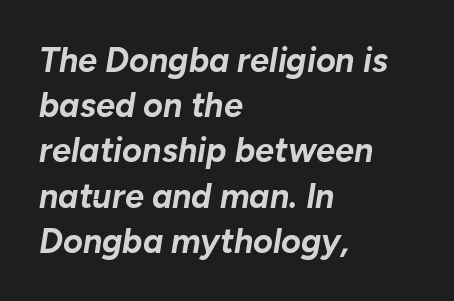
{"italic": "yes", "lean": "right", "slant_degrees": 10, "bold": "yes", "weight": "bold", "width": "normal", "stroke_contrast": "low", "x_height": "medium", "monospaced": "no", "underline": "no", "align": "left", "line_spacing": "normal", "line_spacing_ratio": 1.33, "letter_spacing": "normal", "letter_spacing_em": 0.0, "glyph_px": 34}
